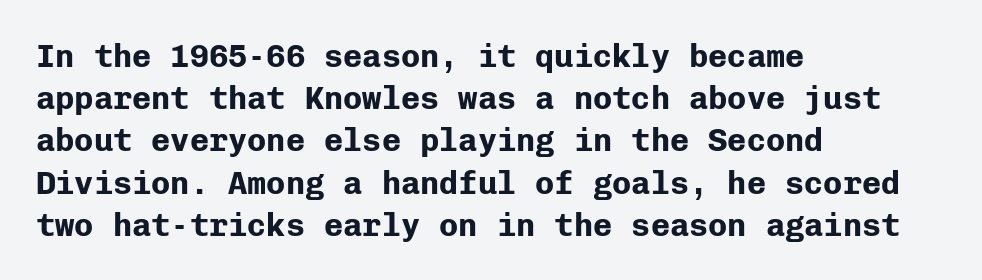
{"serif": "no", "italic": "no", "bold": "yes", "weight": "bold", "width": "normal", "stroke_contrast": "low", "x_height": "medium", "monospaced": "yes", "underline": "no", "align": "left", "line_spacing": "normal", "line_spacing_ratio": 1.32, "letter_spacing": "normal", "letter_spacing_em": 0.0, "glyph_px": 32}
